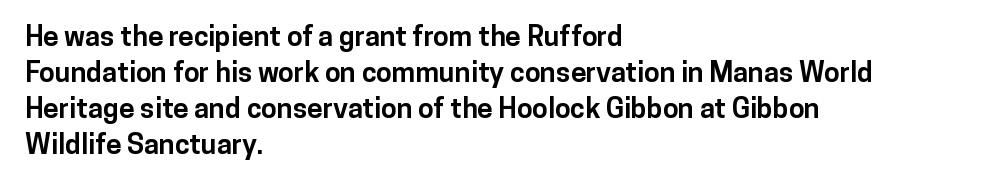
The image shows 28 px bold sans-serif type, upright; set left-aligned, normal line spacing (1.29x), normal letter spacing, not underlined; low stroke contrast and a medium x-height.
